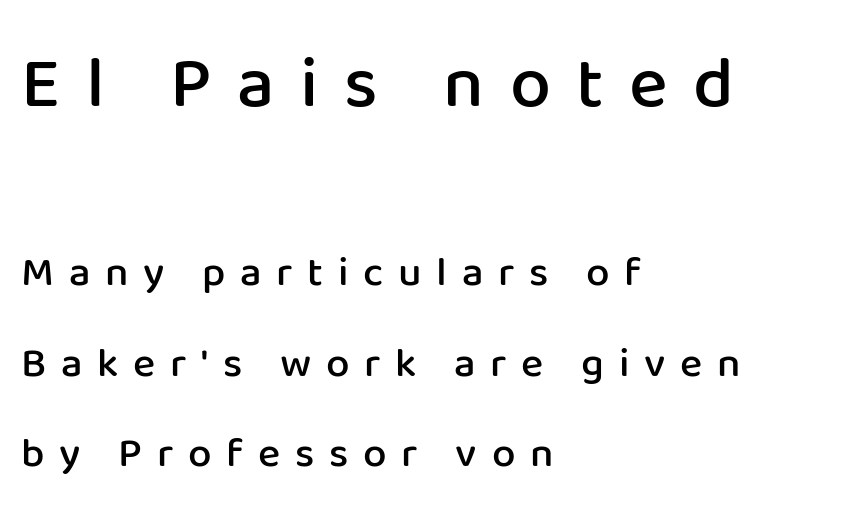
Q: Is the text bold? A: Semi-bold.
Q: Is the text italic (slanted)? A: No, it is upright.
Q: Is the typeface a serif or a sans-serif typeface? A: Sans-serif.
Q: Is the text underlined? A: No.
Q: How is the paragraph aligned? A: Left-aligned.
Q: Is the spacing between letters normal or unusually wide? A: Unusually wide.
Q: Is the spacing between lines tight, normal or loose? A: Loose.
Q: Which block of text is set in a larger size, the first (top) or the second (bottom)? A: The first (top) one.
Q: Width (condensed, normal, or wide)? A: Normal.
Q: Stroke contrast? A: Low.
Q: x-height? A: Medium.
Q: Monospaced? A: No.
